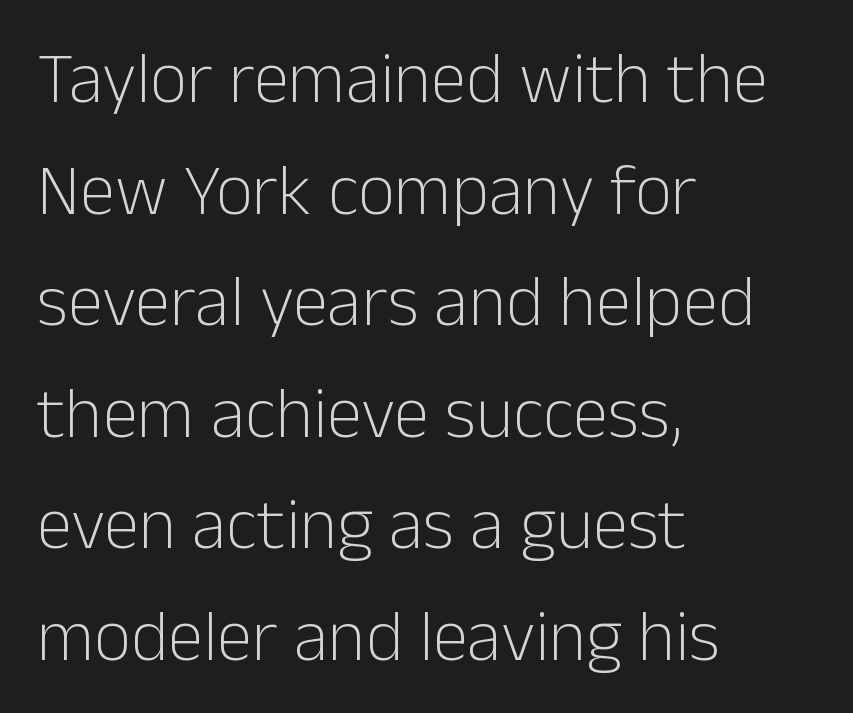
{"serif": "no", "italic": "no", "bold": "no", "weight": "light", "width": "normal", "stroke_contrast": "low", "x_height": "medium", "monospaced": "no", "underline": "no", "align": "left", "line_spacing": "normal", "line_spacing_ratio": 1.55, "letter_spacing": "normal", "letter_spacing_em": 0.0, "glyph_px": 72}
